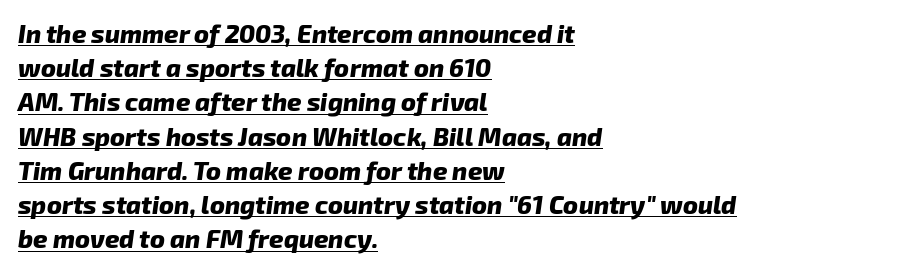
The image shows 25 px bold type, italic (leaning right); set left-aligned, normal line spacing (1.37x), normal letter spacing, underlined.
